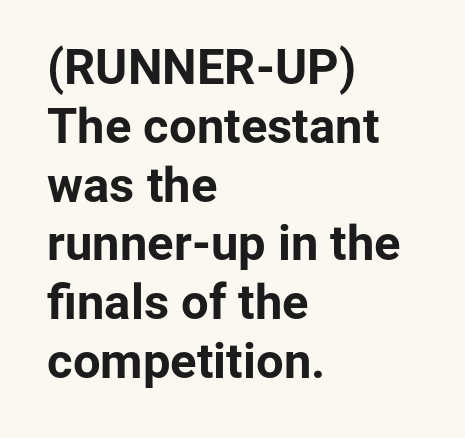
{"serif": "no", "italic": "no", "bold": "yes", "weight": "bold", "width": "normal", "stroke_contrast": "low", "x_height": "medium", "monospaced": "no", "underline": "no", "align": "left", "line_spacing_ratio": 1.2, "letter_spacing": "normal", "letter_spacing_em": 0.0, "glyph_px": 49}
